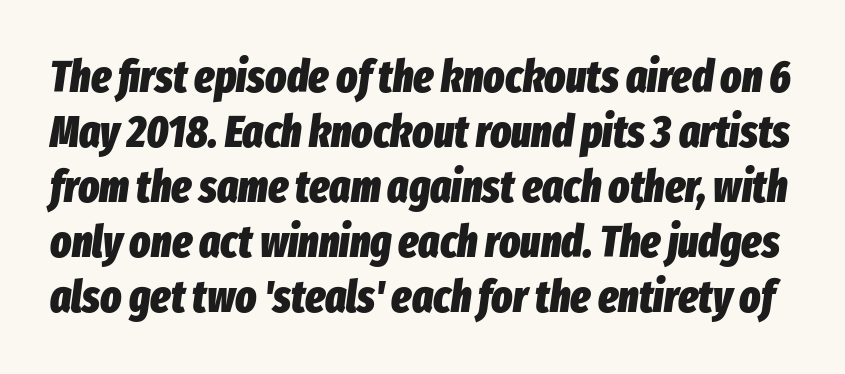
Q: Is the text bold? A: Yes.
Q: Is the text italic (slanted)? A: Yes, it leans right by about 8 degrees.
Q: Is the text underlined? A: No.
Q: Is the spacing between letters normal or unusually wide? A: Normal.
Q: Is the spacing between lines tight, normal or loose? A: Normal.
Q: Width (condensed, normal, or wide)? A: Condensed.
Q: Stroke contrast? A: Low.
Q: x-height? A: Medium.
Q: Monospaced? A: No.
